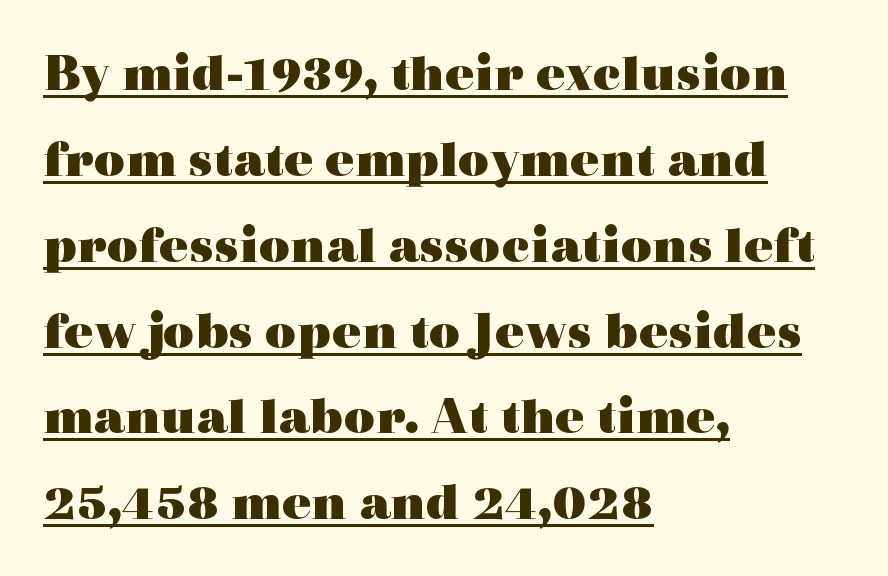
Q: Is the text bold? A: Yes.
Q: Is the text italic (slanted)? A: No, it is upright.
Q: Is the typeface a serif or a sans-serif typeface? A: Serif.
Q: Is the text underlined? A: Yes.
Q: How is the paragraph aligned? A: Left-aligned.
Q: Is the spacing between letters normal or unusually wide? A: Normal.
Q: Is the spacing between lines tight, normal or loose? A: Normal.
Q: Width (condensed, normal, or wide)? A: Wide.
Q: x-height? A: Medium.
Q: Monospaced? A: No.
